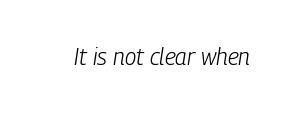
Short note: letters normally spaced. A typesetter would mark this as italic. The face looks like a standard text weight, possibly lighter. Lines of text with bare space underneath.
